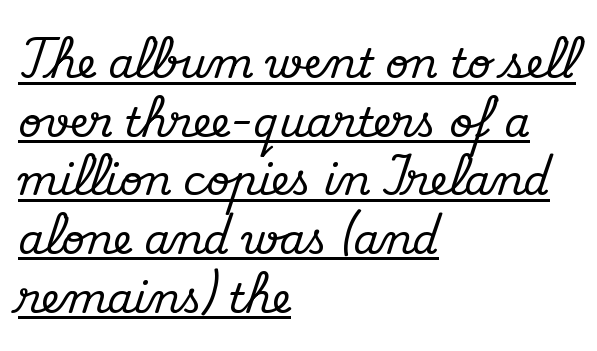
{"serif": "yes", "width": "normal", "stroke_contrast": "medium", "x_height": "small", "monospaced": "no", "underline": "yes", "align": "left", "line_spacing": "normal", "line_spacing_ratio": 1.43, "letter_spacing": "normal", "letter_spacing_em": 0.0, "glyph_px": 41}
